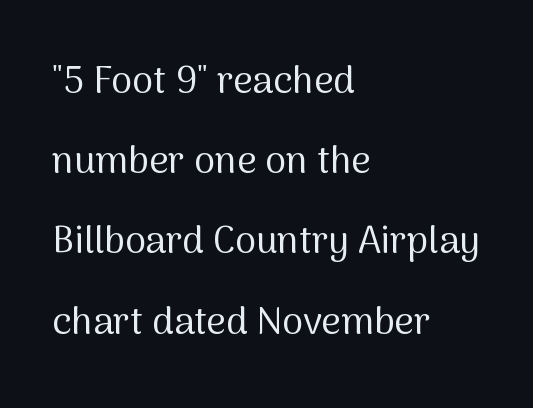
{"serif": "no", "italic": "no", "bold": "no", "weight": "regular", "width": "normal", "stroke_contrast": "medium", "x_height": "medium", "monospaced": "no", "underline": "no", "align": "left", "line_spacing": "loose", "line_spacing_ratio": 2.11, "letter_spacing": "normal", "letter_spacing_em": 0.0, "glyph_px": 38}
